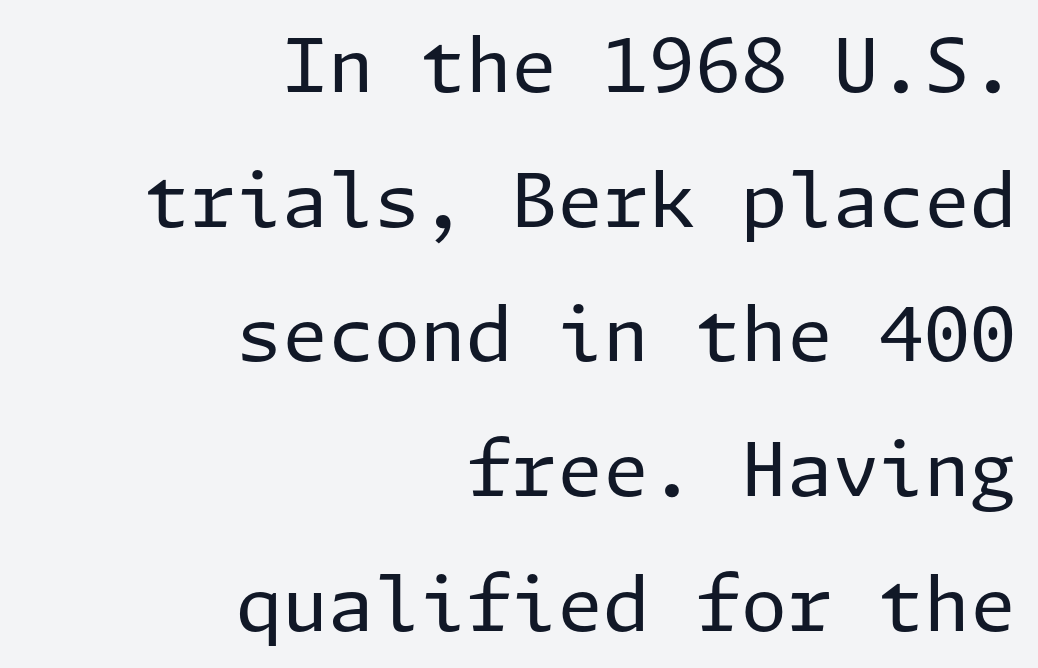
The image shows 74 px regular-weight sans-serif type, upright; set right-aligned, line spacing 1.82x, normal letter spacing, not underlined; low stroke contrast and a medium x-height.
